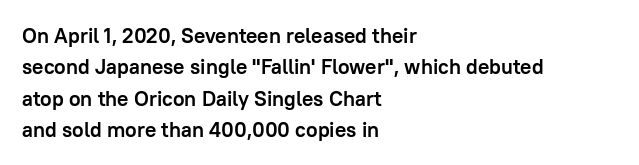
Q: Is the text bold? A: Yes.
Q: Is the text italic (slanted)? A: No, it is upright.
Q: Is the text underlined? A: No.
Q: How is the paragraph aligned? A: Left-aligned.
Q: Is the spacing between letters normal or unusually wide? A: Normal.
Q: Is the spacing between lines tight, normal or loose? A: Normal.
